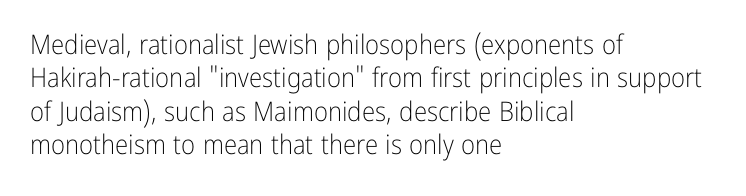
The image shows 27 px text type, upright; set left-aligned, line spacing 1.24x, normal letter spacing, not underlined.
